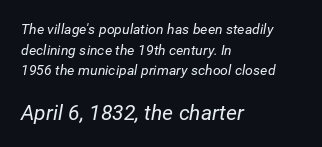
Q: Is the text bold? A: No.
Q: Is the text italic (slanted)? A: Yes, it leans right by about 12 degrees.
Q: Is the text underlined? A: No.
Q: How is the paragraph aligned? A: Left-aligned.
Q: Is the spacing between letters normal or unusually wide? A: Normal.
Q: Is the spacing between lines tight, normal or loose? A: Normal.
Q: Which block of text is set in a larger size, the first (top) or the second (bottom)? A: The second (bottom) one.
